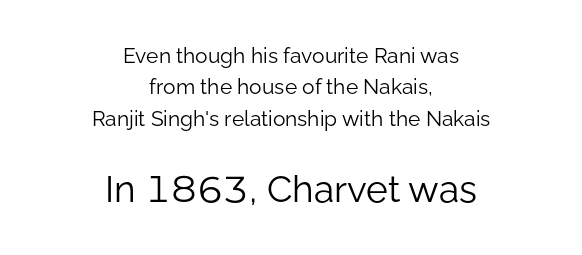
The image shows 37 px light sans-serif type, upright; set centered, normal line spacing (1.5x), normal letter spacing, not underlined; the second (bottom) block is 1.76x larger; low stroke contrast and a medium x-height.
